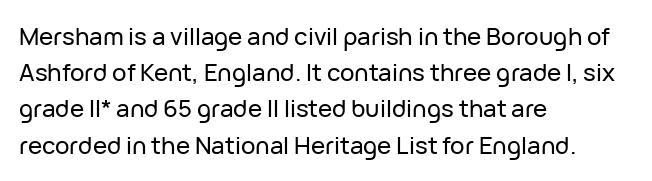
Q: Is the text italic (slanted)? A: No, it is upright.
Q: Is the text underlined? A: No.
Q: How is the paragraph aligned? A: Left-aligned.
Q: Is the spacing between letters normal or unusually wide? A: Normal.
Q: Is the spacing between lines tight, normal or loose? A: Normal.
